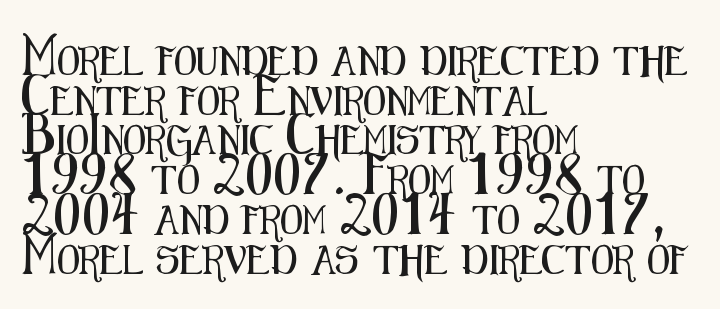
The image shows 29 px condensed type, upright; set left-aligned, normal line spacing (1.37x), normal letter spacing, not underlined; medium stroke contrast and a medium x-height.
